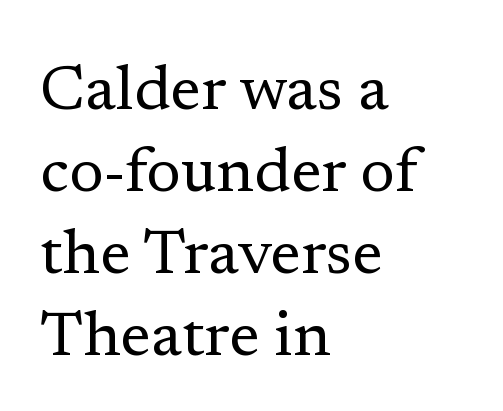
{"serif": "yes", "italic": "no", "bold": "no", "weight": "regular", "width": "normal", "stroke_contrast": "low", "x_height": "medium", "monospaced": "no", "underline": "no", "align": "left", "line_spacing": "normal", "line_spacing_ratio": 1.3, "letter_spacing": "normal", "letter_spacing_em": 0.0, "glyph_px": 63}
